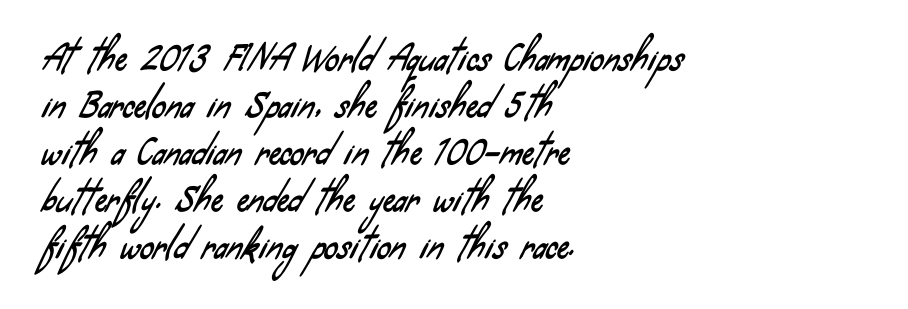
The image shows 34 px condensed sans-serif type; set left-aligned, normal line spacing (1.38x), normal letter spacing, not underlined; low stroke contrast and a small x-height.
